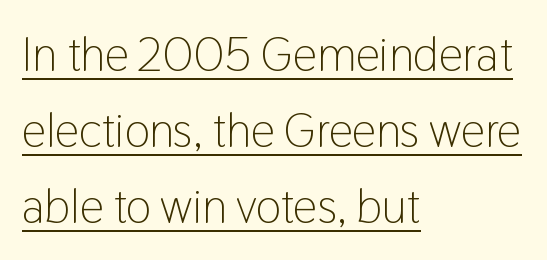
Q: Is the text bold? A: No.
Q: Is the text italic (slanted)? A: No, it is upright.
Q: Is the typeface a serif or a sans-serif typeface? A: Sans-serif.
Q: Is the text underlined? A: Yes.
Q: How is the paragraph aligned? A: Left-aligned.
Q: Is the spacing between letters normal or unusually wide? A: Normal.
Q: Is the spacing between lines tight, normal or loose? A: Normal.
Q: Width (condensed, normal, or wide)? A: Condensed.
Q: Stroke contrast? A: Low.
Q: x-height? A: Medium.
Q: Monospaced? A: No.
